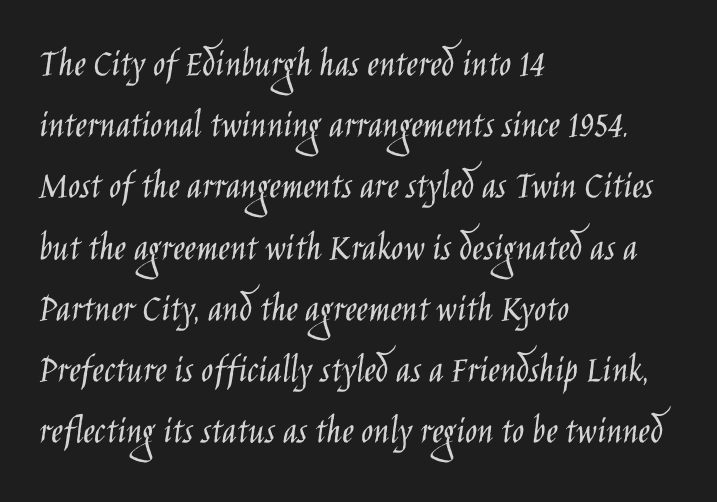
Is this a sans? Yes — the strokes have no serifs. The text block is weighted toward the left margin, trailing off unevenly rightward. Honestly, there is no underline to notice here at all. Think standard paragraph weight, or any step lighter than that.
